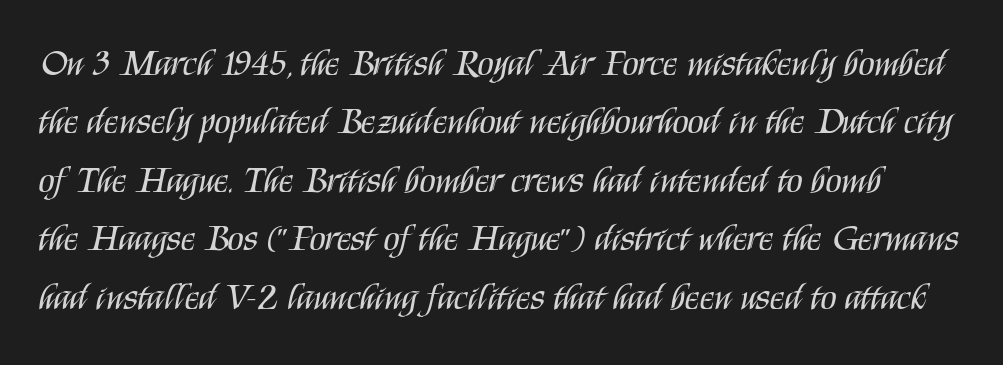
Q: Is the text bold? A: No.
Q: Is the text italic (slanted)? A: Yes.
Q: Is the typeface a serif or a sans-serif typeface? A: Sans-serif.
Q: Is the text underlined? A: No.
Q: Is the spacing between letters normal or unusually wide? A: Normal.
Q: Is the spacing between lines tight, normal or loose? A: Normal.
Q: Width (condensed, normal, or wide)? A: Condensed.
Q: Stroke contrast? A: Medium.
Q: x-height? A: Large.
Q: Monospaced? A: No.
